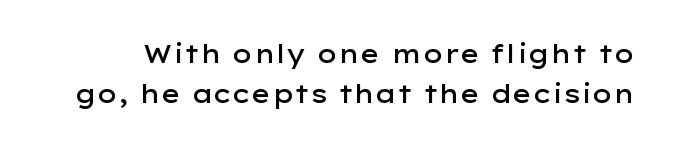
Q: Is the text bold? A: Semi-bold.
Q: Is the text italic (slanted)? A: No, it is upright.
Q: Is the text underlined? A: No.
Q: Is the spacing between letters normal or unusually wide? A: Normal.
Q: Is the spacing between lines tight, normal or loose? A: Normal.
